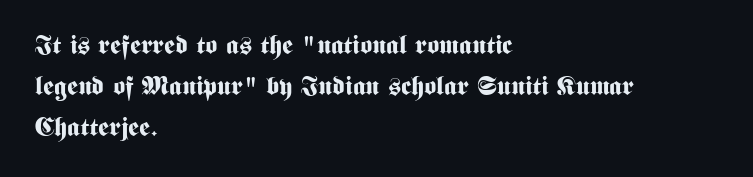
{"italic": "no", "bold": "yes", "underline": "no", "align": "left", "line_spacing": "normal", "line_spacing_ratio": 1.57, "letter_spacing": "normal", "letter_spacing_em": 0.0, "glyph_px": 26}
